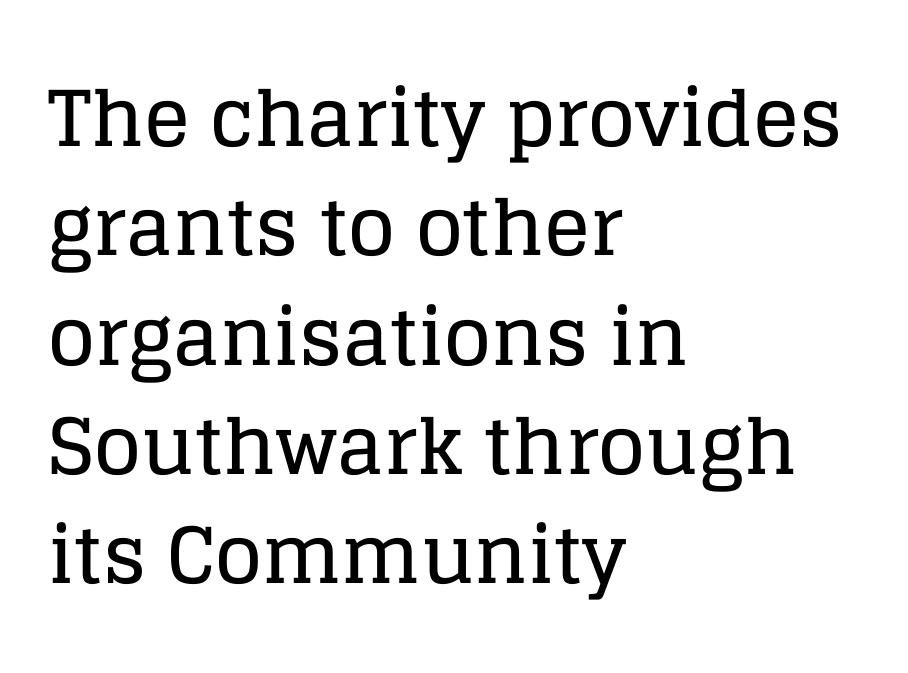
The image shows 77 px serif type, upright; set left-aligned, normal line spacing (1.42x), normal letter spacing, not underlined; low stroke contrast and a large x-height.
